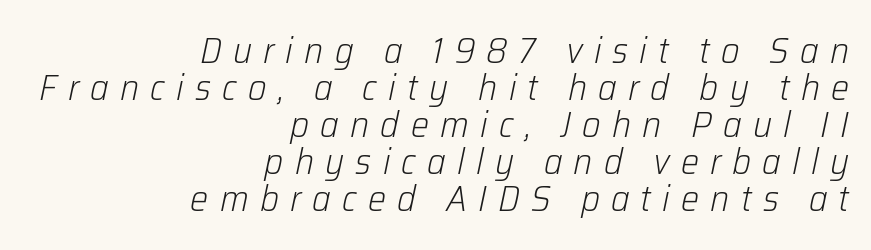
The image shows 36 px light type, italic (leaning right); set right-aligned, tight line spacing (1.03x), unusually wide letter spacing (+0.31 em), not underlined; low stroke contrast and a medium x-height.
